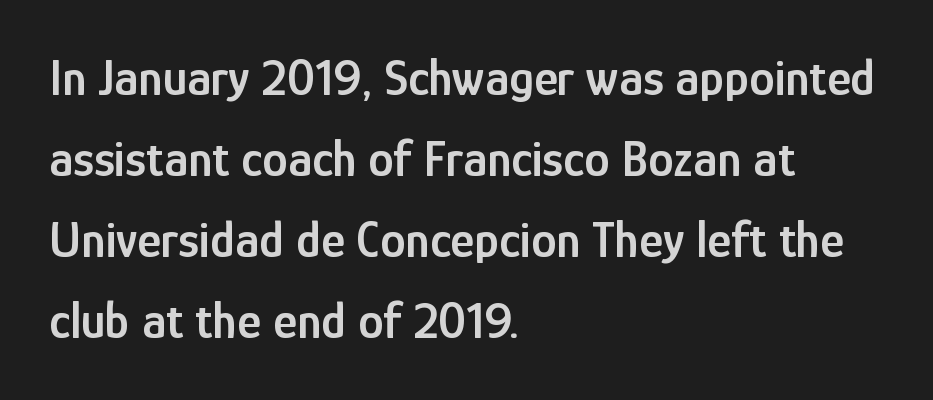
Underlining? Definitely not there. Does the leading feel generous? No, just average. Emphasis by weight is partial: semibold. Observe the absence of serifs on each vertical stroke in this sample. Between one letter and the next there's only the usual sliver of space.
